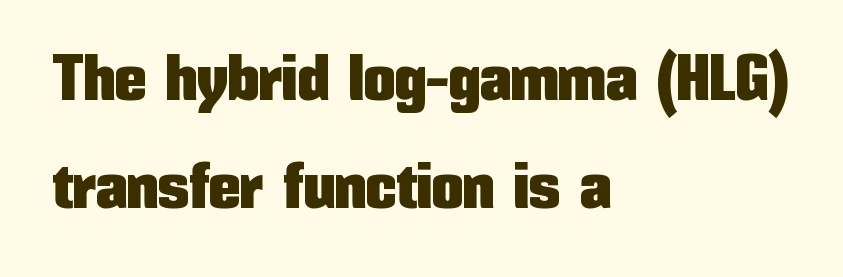
Q: Is the text italic (slanted)? A: No, it is upright.
Q: Is the typeface a serif or a sans-serif typeface? A: Sans-serif.
Q: Is the text underlined? A: No.
Q: How is the paragraph aligned? A: Left-aligned.
Q: Is the spacing between letters normal or unusually wide? A: Normal.
Q: Width (condensed, normal, or wide)? A: Condensed.
Q: Stroke contrast? A: Low.
Q: x-height? A: Medium.
Q: Monospaced? A: No.
